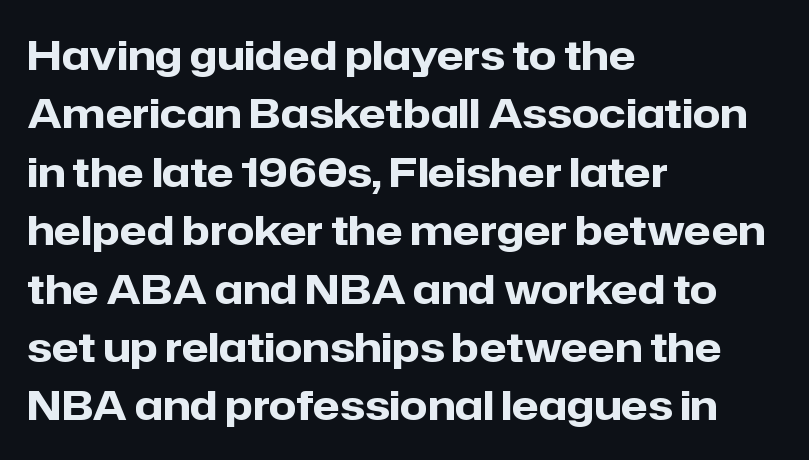
Q: Is the text bold? A: Yes.
Q: Is the text italic (slanted)? A: No, it is upright.
Q: Is the typeface a serif or a sans-serif typeface? A: Sans-serif.
Q: Is the text underlined? A: No.
Q: How is the paragraph aligned? A: Left-aligned.
Q: Is the spacing between letters normal or unusually wide? A: Normal.
Q: Is the spacing between lines tight, normal or loose? A: Normal.
Q: Width (condensed, normal, or wide)? A: Normal.
Q: Stroke contrast? A: Low.
Q: x-height? A: Medium.
Q: Monospaced? A: No.
